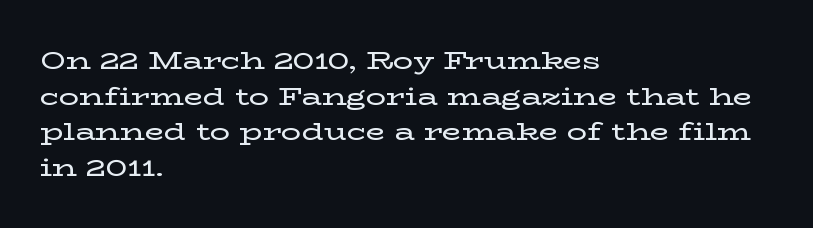
The image shows 25 px text type, upright; set left-aligned, normal line spacing (1.43x), normal letter spacing, not underlined.
